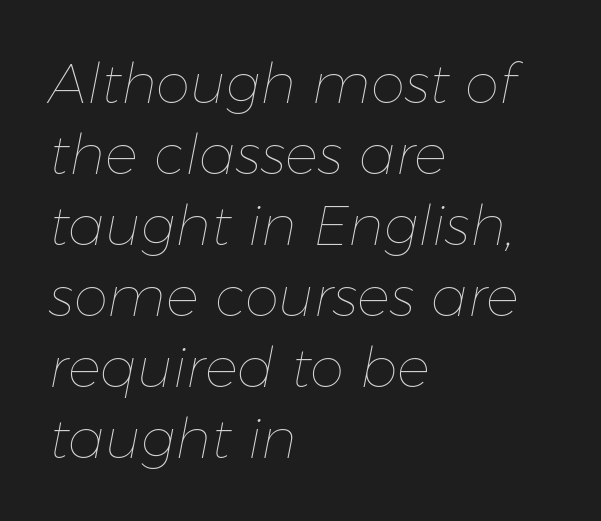
The image shows 55 px thin type, italic (leaning right); set left-aligned, normal line spacing (1.29x), normal letter spacing, not underlined; low stroke contrast and a medium x-height.
